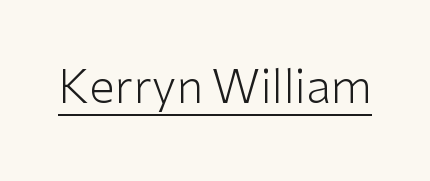
Is the stroke heavy? The answer is a plain regular-or-lighter. Note: no serifs on the glyphs. Every character sits straight up, as roman type does. You could not count columns in this text — the font is proportionally spaced. Every word sits above its own underline. The letters sit at their default tracking, neither squeezed nor spread.
